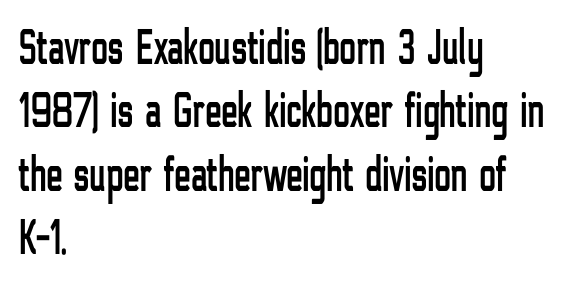
The image shows 50 px condensed sans-serif type, upright; set left-aligned, normal line spacing (1.27x), normal letter spacing, not underlined; low stroke contrast and a medium x-height.
